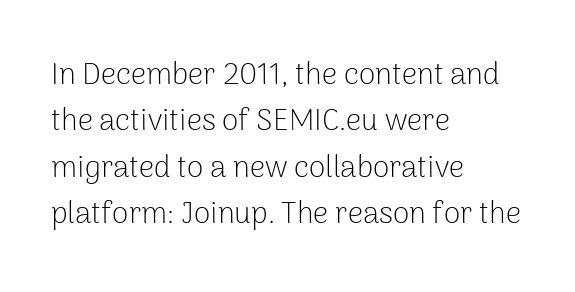
Each letter keeps its own natural width here, so spacing adapts to shape. The font family rendered here belongs to the sans-serif group. Each row of text sits above clean, open space. The face looks like a standard text weight, possibly lighter.
